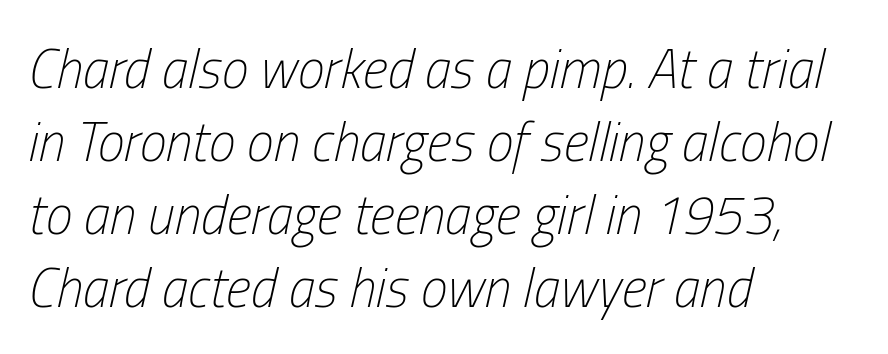
The image shows 54 px light, condensed type, italic (leaning right); set left-aligned, normal line spacing (1.35x), normal letter spacing, not underlined; low stroke contrast and a medium x-height.
